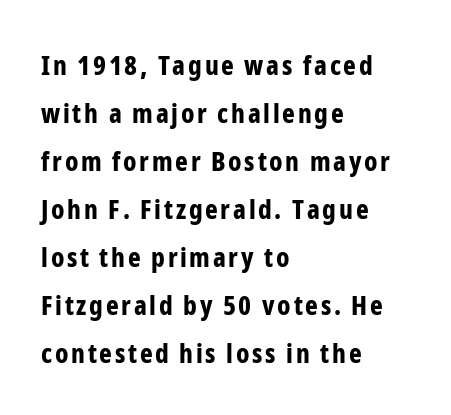
The image shows 27 px bold type, upright; set left-aligned, line spacing 1.78x, not underlined.
